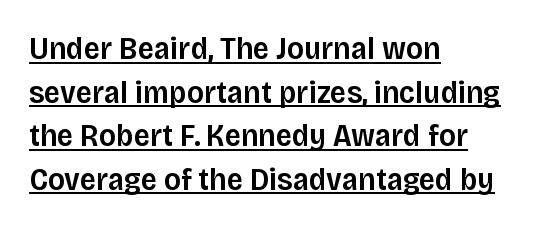
The image shows 32 px semibold sans-serif type, upright; set left-aligned, normal line spacing (1.36x), normal letter spacing, underlined; low stroke contrast and a large x-height.
